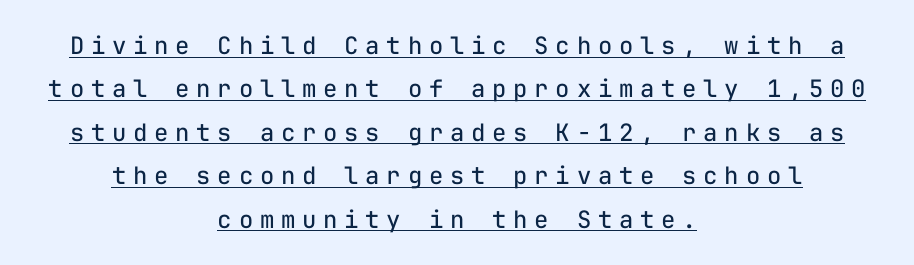
Weight: regular or lighter. Ordinary non-slanted type is in use. The compositor balanced each line on the midline. Display-style spreading of the glyphs; the letterfit is very open. Does a line run under the words? Yes, clearly.
